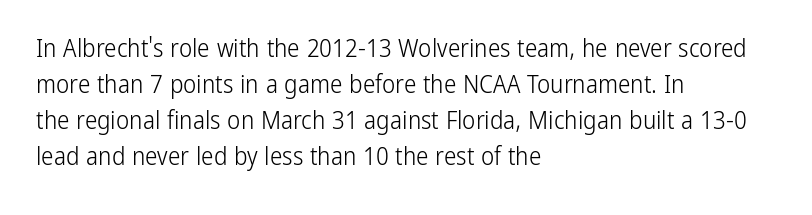
The image shows 25 px text type, upright; set left-aligned, normal line spacing (1.44x), normal letter spacing, not underlined.
